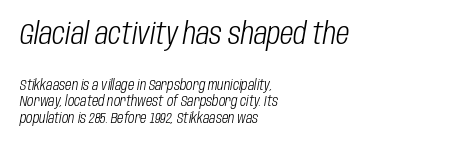
Is the lower block the larger one? No — the upper block carries the bigger type. The typesetting does not lean heavy: it is not bold. The whole block is typeset with a tilt. Underlining? Definitely not there.
